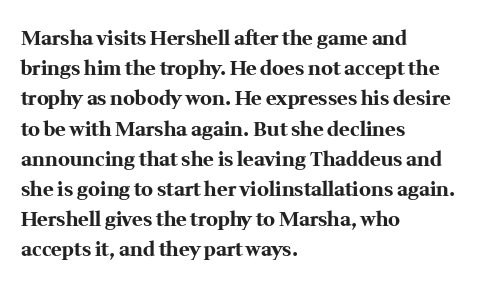
Q: Is the text bold? A: Yes.
Q: Is the text italic (slanted)? A: No, it is upright.
Q: Is the text underlined? A: No.
Q: How is the paragraph aligned? A: Left-aligned.
Q: Is the spacing between letters normal or unusually wide? A: Normal.
Q: Is the spacing between lines tight, normal or loose? A: Normal.
